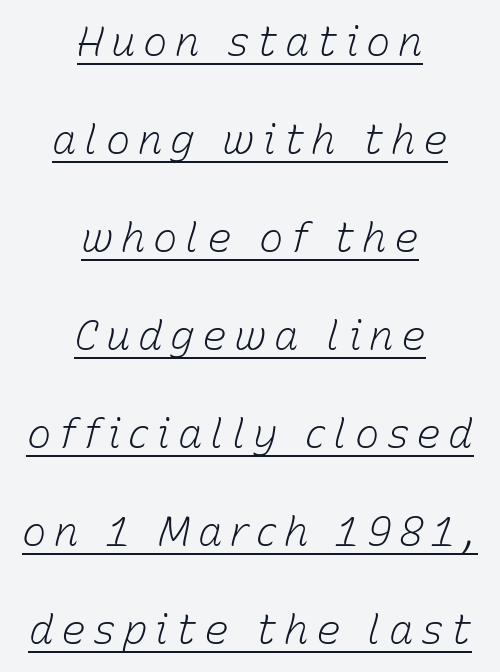
{"italic": "yes", "lean": "right", "slant_degrees": 15, "bold": "no", "weight": "light", "width": "normal", "stroke_contrast": "low", "x_height": "medium", "monospaced": "no", "underline": "yes", "align": "center", "line_spacing": "loose", "line_spacing_ratio": 2.39, "glyph_px": 41}
